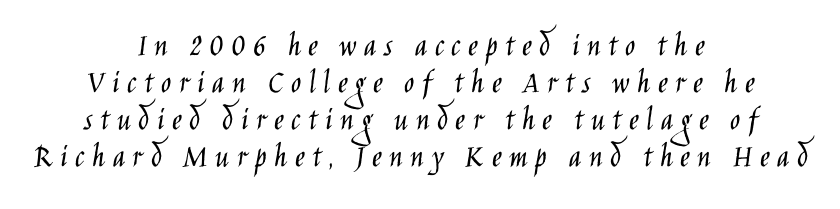
The glyphs in this specimen are sans serif. One-word summary of the alignment: center. The baseline area is clear. The passage shown stacks its lines with hardly any gap. The letters are spread apart with noticeably loose tracking.
